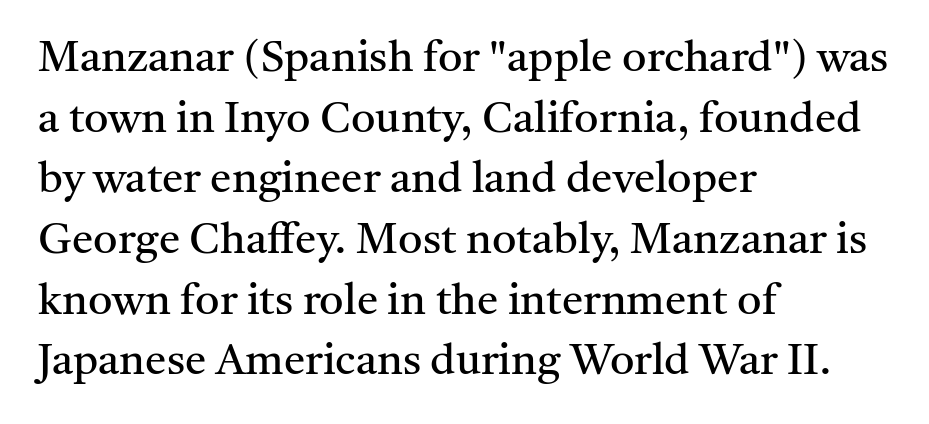
Q: Is the text bold? A: No.
Q: Is the text italic (slanted)? A: No, it is upright.
Q: Is the typeface a serif or a sans-serif typeface? A: Serif.
Q: Is the text underlined? A: No.
Q: How is the paragraph aligned? A: Left-aligned.
Q: Is the spacing between letters normal or unusually wide? A: Normal.
Q: Is the spacing between lines tight, normal or loose? A: Normal.
Q: Width (condensed, normal, or wide)? A: Normal.
Q: Stroke contrast? A: Medium.
Q: x-height? A: Medium.
Q: Monospaced? A: No.
